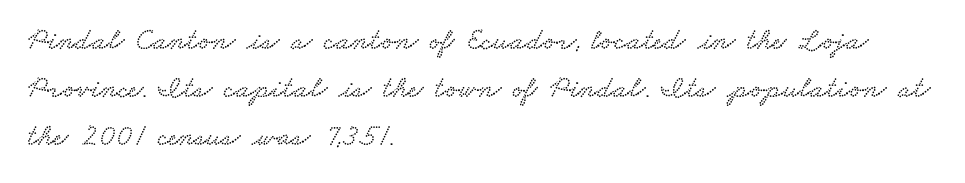
{"serif": "yes", "width": "wide", "stroke_contrast": "low", "x_height": "small", "monospaced": "no", "underline": "no", "align": "left", "line_spacing": "normal", "line_spacing_ratio": 1.6, "letter_spacing": "normal", "letter_spacing_em": 0.0, "glyph_px": 30}
